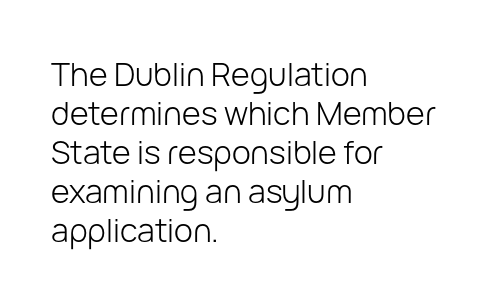
{"serif": "no", "italic": "no", "bold": "no", "weight": "light", "width": "normal", "stroke_contrast": "low", "x_height": "medium", "monospaced": "no", "underline": "no", "align": "left", "line_spacing_ratio": 1.22, "letter_spacing": "normal", "letter_spacing_em": 0.0, "glyph_px": 32}
